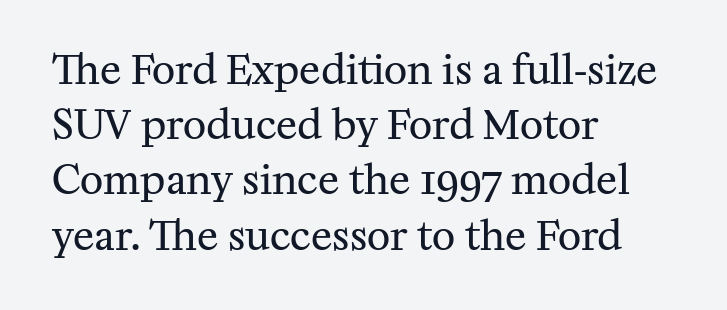
Q: Is the text bold? A: No.
Q: Is the text italic (slanted)? A: No, it is upright.
Q: Is the typeface a serif or a sans-serif typeface? A: Serif.
Q: Is the text underlined? A: No.
Q: How is the paragraph aligned? A: Left-aligned.
Q: Is the spacing between letters normal or unusually wide? A: Normal.
Q: Is the spacing between lines tight, normal or loose? A: Normal.
Q: Width (condensed, normal, or wide)? A: Normal.
Q: Stroke contrast? A: Medium.
Q: x-height? A: Medium.
Q: Monospaced? A: No.
